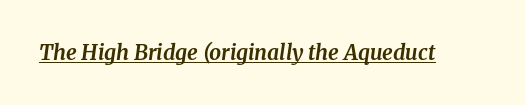
The image shows 21 px bold type, italic (leaning right); set normal letter spacing, underlined.
